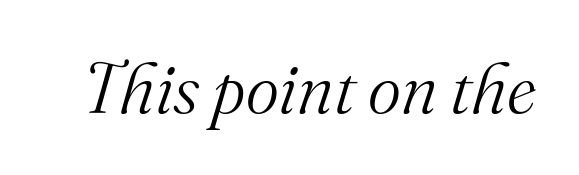
{"serif": "yes", "italic": "yes", "lean": "right", "slant_degrees": 16, "bold": "no", "weight": "light", "width": "normal", "stroke_contrast": "medium", "x_height": "small", "monospaced": "no", "underline": "no", "letter_spacing": "normal", "letter_spacing_em": 0.0, "glyph_px": 71}
